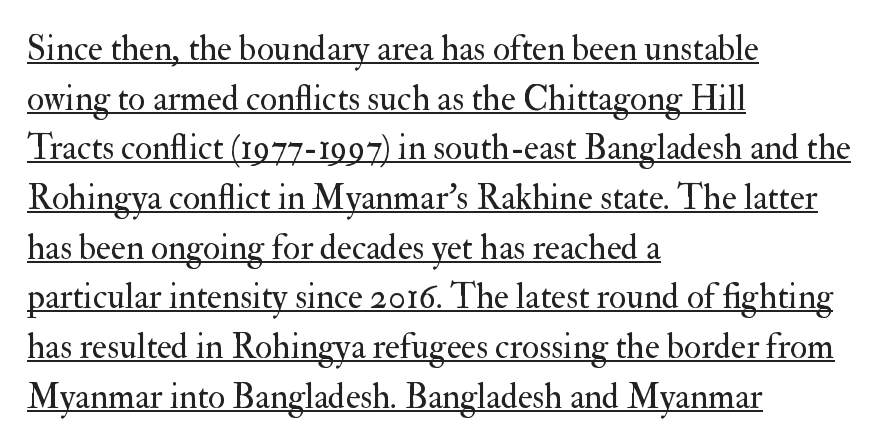
{"serif": "yes", "italic": "no", "bold": "no", "weight": "regular", "width": "normal", "stroke_contrast": "medium", "x_height": "small", "monospaced": "no", "underline": "yes", "align": "left", "line_spacing": "normal", "line_spacing_ratio": 1.42, "letter_spacing": "normal", "letter_spacing_em": 0.0, "glyph_px": 35}
